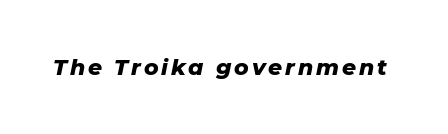
Q: Is the text bold? A: Yes.
Q: Is the text italic (slanted)? A: Yes, it leans right by about 11 degrees.
Q: Is the text underlined? A: No.
